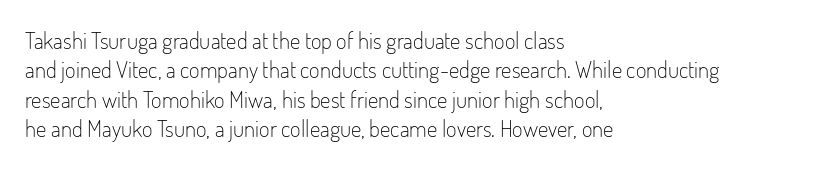
The image shows 23 px text type, upright; set left-aligned, normal line spacing (1.28x), normal letter spacing, not underlined.
